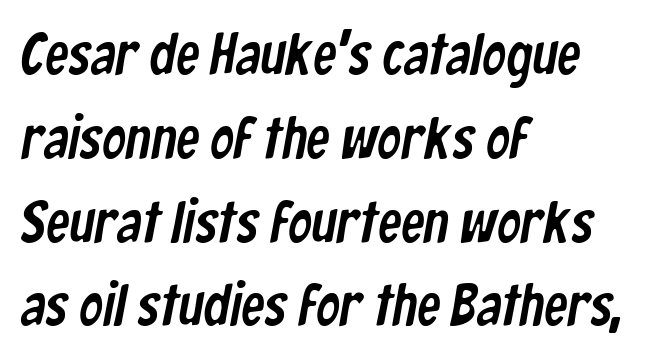
What's the leading like? Ordinary, nothing unusual. Letterform terminals end flat and unadorned throughout the passage. The type is set solid horizontally, with unmodified tracking. Note the varied advance widths — an 'i' is clearly narrower than an 'm'. The words here are not underlined.
